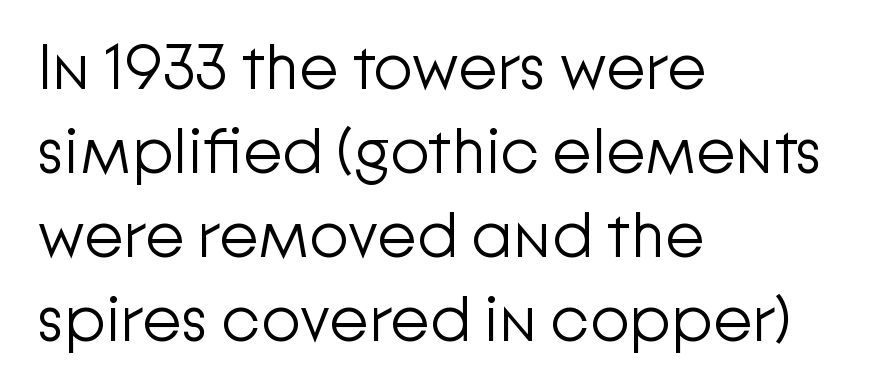
Q: Is the text bold? A: No.
Q: Is the text italic (slanted)? A: No, it is upright.
Q: Is the typeface a serif or a sans-serif typeface? A: Sans-serif.
Q: Is the text underlined? A: No.
Q: How is the paragraph aligned? A: Left-aligned.
Q: Is the spacing between letters normal or unusually wide? A: Normal.
Q: Is the spacing between lines tight, normal or loose? A: Normal.
Q: Width (condensed, normal, or wide)? A: Normal.
Q: Stroke contrast? A: Low.
Q: x-height? A: Medium.
Q: Monospaced? A: No.
